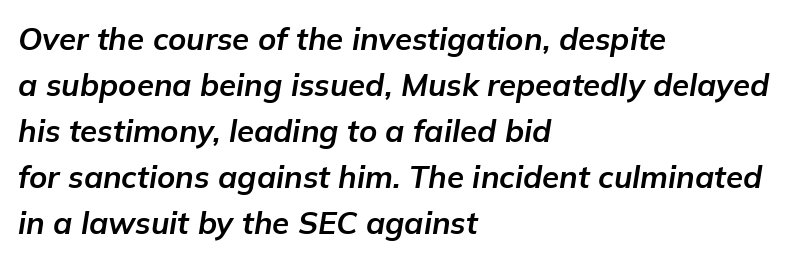
Q: Is the text bold? A: Yes.
Q: Is the text italic (slanted)? A: Yes, it leans right by about 9 degrees.
Q: Is the text underlined? A: No.
Q: How is the paragraph aligned? A: Left-aligned.
Q: Is the spacing between letters normal or unusually wide? A: Normal.
Q: Is the spacing between lines tight, normal or loose? A: Normal.
Q: Width (condensed, normal, or wide)? A: Normal.
Q: Stroke contrast? A: Low.
Q: x-height? A: Medium.
Q: Monospaced? A: No.
